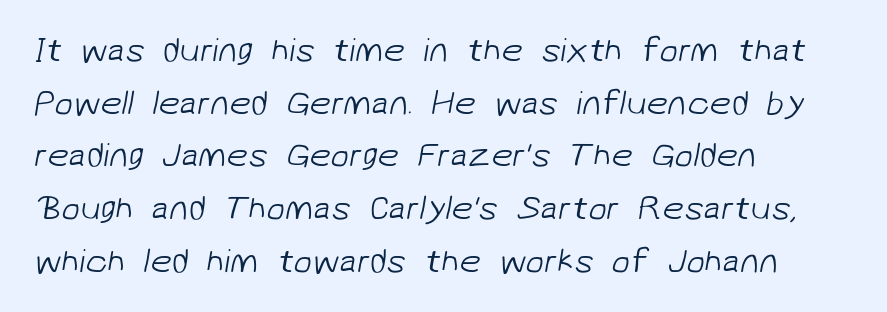
{"serif": "no", "bold": "no", "weight": "light", "width": "normal", "stroke_contrast": "low", "x_height": "medium", "monospaced": "no", "underline": "no", "align": "left", "line_spacing": "normal", "line_spacing_ratio": 1.55, "letter_spacing": "normal", "letter_spacing_em": 0.0, "glyph_px": 34}
